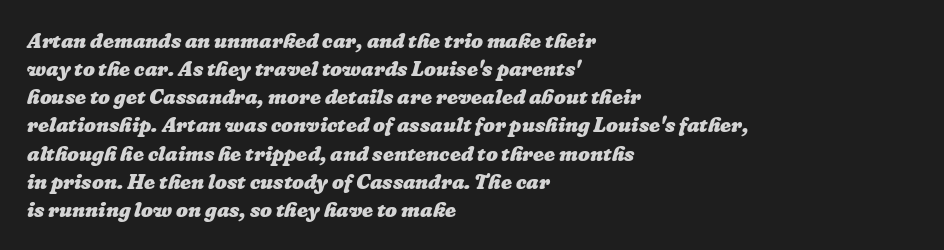
Horizontal bands of white between lines are of average thickness. The face used here is rendered with its standard letterfit. Caption: bold face, heavy strokes. Which margin do the lines hug? The left one — the right edge is uneven. A clean baseline with only descenders dipping below it.
